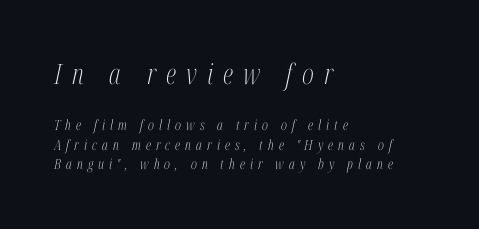
{"serif": "yes", "italic": "yes", "lean": "right", "slant_degrees": 12, "bold": "no", "weight": "light", "width": "condensed", "stroke_contrast": "medium", "x_height": "medium", "monospaced": "no", "underline": "no", "align": "left", "line_spacing": "normal", "line_spacing_ratio": 1.39, "letter_spacing": "wide", "letter_spacing_em": 0.36, "larger_block": "first", "size_ratio": 2.0, "glyph_px": 28}
